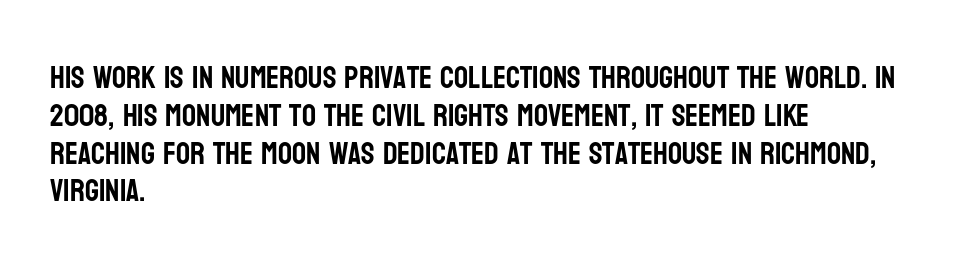
The type sits square on the baseline with zero lean. Nothing unusual about the tracking: characters are spaced as the font intends. Proportional: the letters do not fall into vertical columns. No feet cap the strokes, marking this as sans-serif type. Where is the straight margin? On the left.
